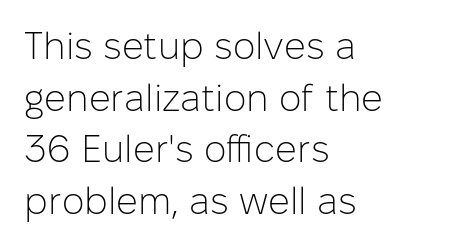
{"serif": "no", "italic": "no", "bold": "no", "weight": "light", "width": "normal", "stroke_contrast": "low", "x_height": "medium", "monospaced": "no", "underline": "no", "align": "left", "line_spacing": "normal", "line_spacing_ratio": 1.36, "letter_spacing": "normal", "letter_spacing_em": 0.0, "glyph_px": 38}
